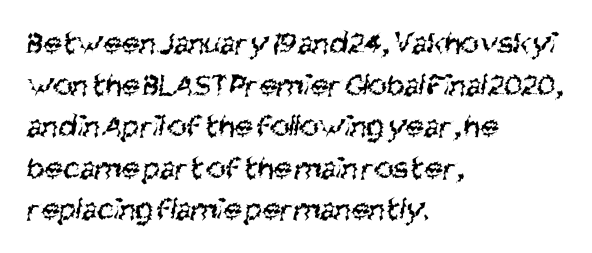
Q: Is the text bold? A: No.
Q: Is the typeface a serif or a sans-serif typeface? A: Sans-serif.
Q: Is the text underlined? A: No.
Q: How is the paragraph aligned? A: Left-aligned.
Q: Is the spacing between letters normal or unusually wide? A: Normal.
Q: Is the spacing between lines tight, normal or loose? A: Normal.
Q: Width (condensed, normal, or wide)? A: Condensed.
Q: Stroke contrast? A: Medium.
Q: x-height? A: Large.
Q: Monospaced? A: No.
